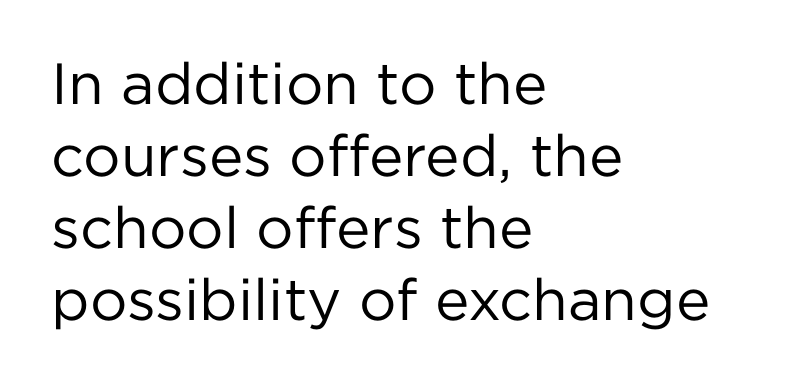
The image shows 58 px regular-weight sans-serif type, upright; set left-aligned, line spacing 1.24x, normal letter spacing, not underlined; low stroke contrast and a medium x-height.
